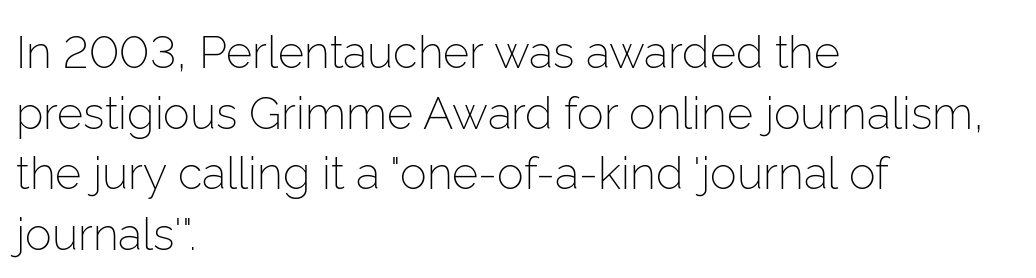
The letterforms sit at book weight or below. A sans-serif font was chosen for this passage. Is this a fixed-width face? No — the glyphs have proportional, varying widths. Underline: absent.
